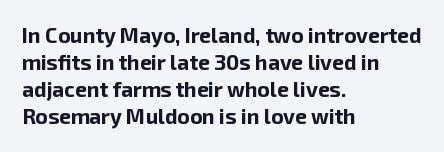
The space directly below the letters is spotless. In terms of leading, this rendering sits right in the middle. Notice how the stems are strictly vertical — no italics here. Honestly, the letter spacing is just normal — you wouldn't notice it. Typesetter's note: full bold, strokes at maximum text heaviness.
